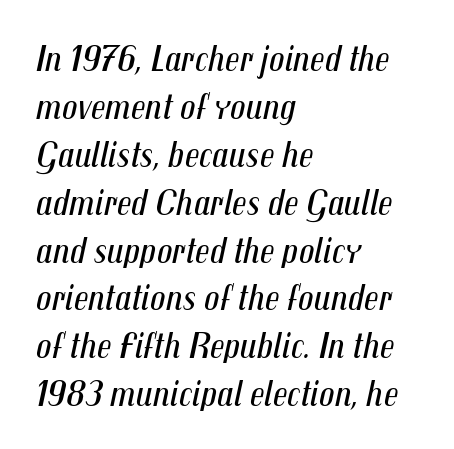
Descenders hang freely into open space. On a weight scale, this lands at 450 or below. Vertically, the passage feels balanced, rows spaced as you'd expect. Leftover space on each line is placed entirely after the last word. This rendering leaves character spacing at its baseline value.
